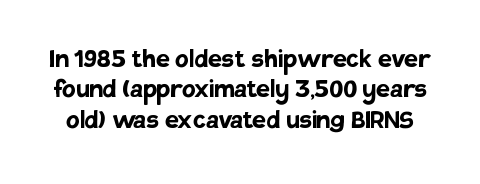
The image shows 31 px semibold sans-serif type, upright; set tight line spacing (0.98x), normal letter spacing, not underlined; low stroke contrast and a large x-height.
